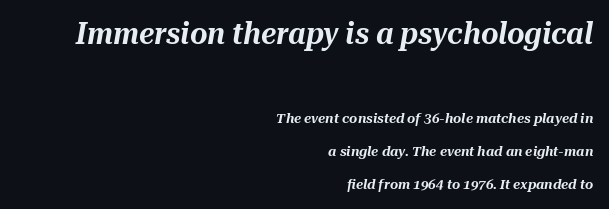
The image shows 30 px text type, italic (leaning right); set right-aligned, loose line spacing (2.34x), normal letter spacing, not underlined; the first (top) block is 2.14x larger; medium stroke contrast and a medium x-height.
